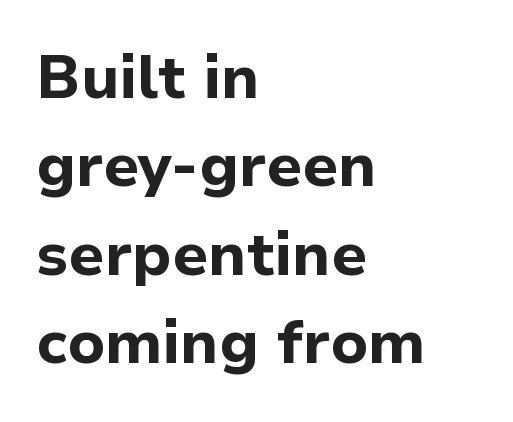
If you drew a line through each stem, it would be perfectly vertical. The passage is arranged the way most books set body copy — flush left. In terms of weight, the rendering is a true, heavy bold. A typesetter would call this proportional, since set widths differ per character. The space between consecutive lines is moderate. Default kerning and tracking; the words read as compact shapes.
